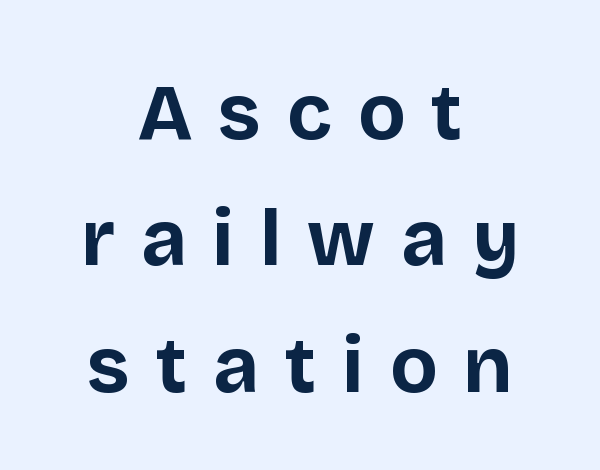
It's the straight-up-and-down kind of type. How are the letters spaced? Widely, with obvious added tracking. A full-strength bold gives these letters their thick strokes. Each line is balanced around a shared central axis. This is sans-serif lettering, the kind often seen on screens and signage.
